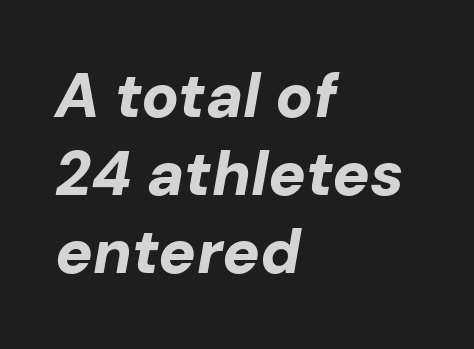
Line starts are locked; line ends wander. Pretty heavy lettering here — definitely bold. Rule under the text: the space is simply empty. Caption: standard tracking, unaltered.
